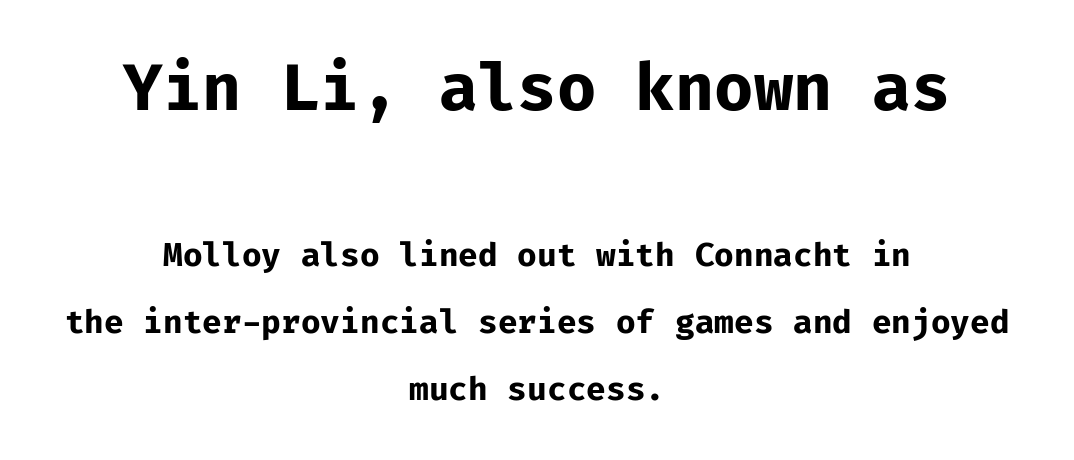
Q: Is the text bold? A: Yes.
Q: Is the text italic (slanted)? A: No, it is upright.
Q: Is the typeface a serif or a sans-serif typeface? A: Sans-serif.
Q: Is the text underlined? A: No.
Q: How is the paragraph aligned? A: Centered.
Q: Is the spacing between letters normal or unusually wide? A: Normal.
Q: Is the spacing between lines tight, normal or loose? A: Loose.
Q: Which block of text is set in a larger size, the first (top) or the second (bottom)? A: The first (top) one.
Q: Width (condensed, normal, or wide)? A: Normal.
Q: Stroke contrast? A: Low.
Q: x-height? A: Medium.
Q: Monospaced? A: Yes.
